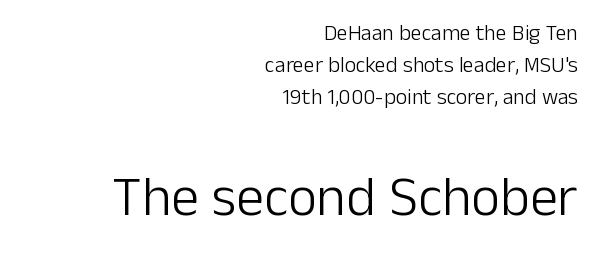
The image shows 56 px light sans-serif type, upright; set right-aligned, normal line spacing (1.46x), normal letter spacing, not underlined; the second (bottom) block is 2.55x larger; low stroke contrast and a medium x-height.
